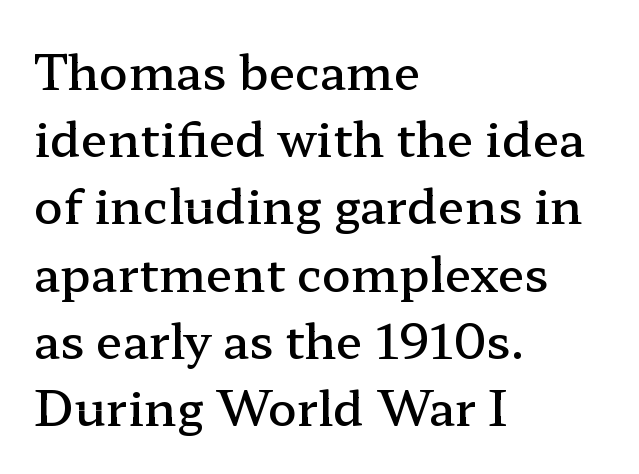
Observe the serifs anchoring each vertical stroke in this sample. Is there any slant? The stems are plumb. In terms of leading, this rendering sits right in the middle. The sample has been set in demibold, a notch under bold.
